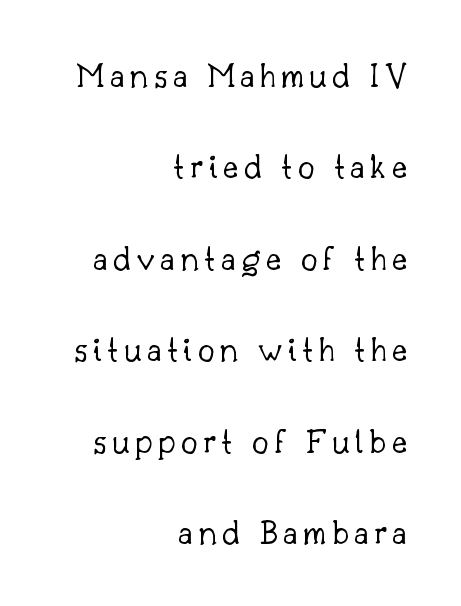
Q: Is the text bold? A: No.
Q: Is the text italic (slanted)? A: No, it is upright.
Q: Is the text underlined? A: No.
Q: How is the paragraph aligned? A: Right-aligned.
Q: Is the spacing between lines tight, normal or loose? A: Loose.
Q: Width (condensed, normal, or wide)? A: Normal.
Q: Stroke contrast? A: Low.
Q: x-height? A: Small.
Q: Monospaced? A: No.
